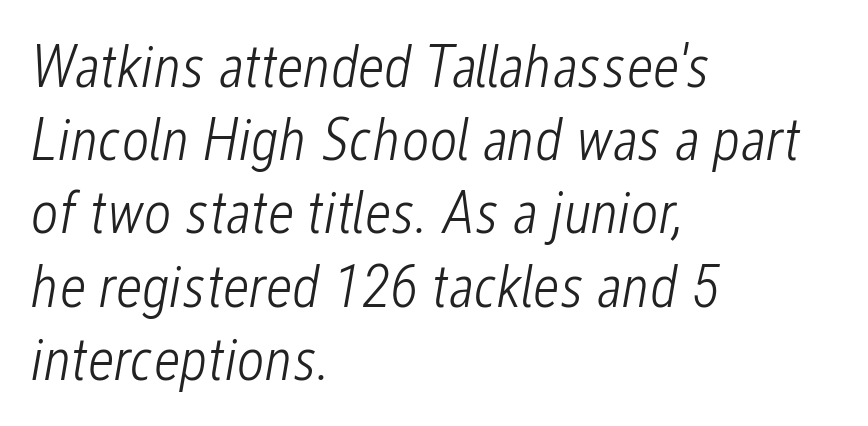
In terms of letterspacing, this is plain default setting. Bare-footed words on every line. The glyphs look as if they've been sheared to an angle. A typesetter would call this proportional, since set widths differ per character.
